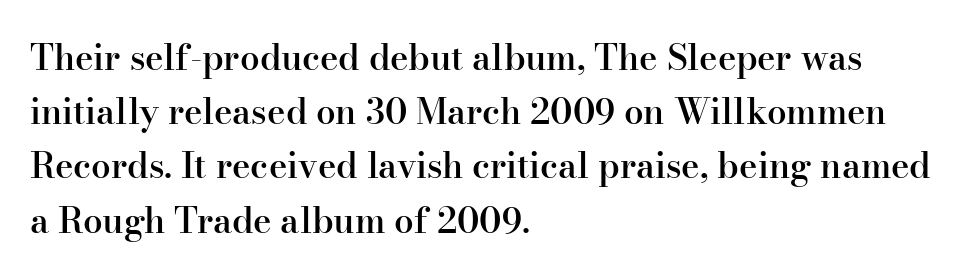
No extra tracking has been applied to these lines. Letters rest on an invisible, unmarked baseline. This sample keeps an unexceptional amount of space between lines. Unlike a clean sans, this face finishes its strokes with serifs. Leftover space on each line is placed entirely after the last word. Compared with an ordinary text face, these strokes are moderately heavier — a semibold.
